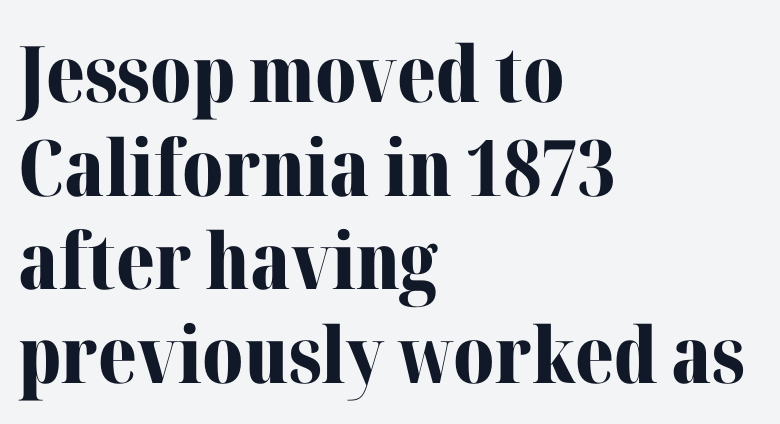
{"serif": "yes", "italic": "no", "bold": "yes", "weight": "bold", "width": "normal", "stroke_contrast": "medium", "x_height": "medium", "monospaced": "no", "underline": "no", "align": "left", "line_spacing_ratio": 1.2, "letter_spacing": "normal", "letter_spacing_em": 0.0, "glyph_px": 78}
